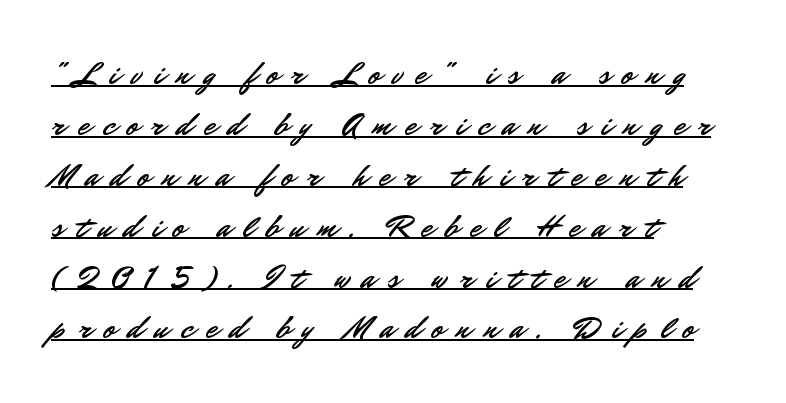
Q: Is the text italic (slanted)? A: Yes.
Q: Is the typeface a serif or a sans-serif typeface? A: Sans-serif.
Q: Is the text underlined? A: Yes.
Q: How is the paragraph aligned? A: Left-aligned.
Q: Is the spacing between letters normal or unusually wide? A: Unusually wide.
Q: Is the spacing between lines tight, normal or loose? A: Normal.
Q: Width (condensed, normal, or wide)? A: Normal.
Q: Stroke contrast? A: Low.
Q: x-height? A: Small.
Q: Monospaced? A: No.
